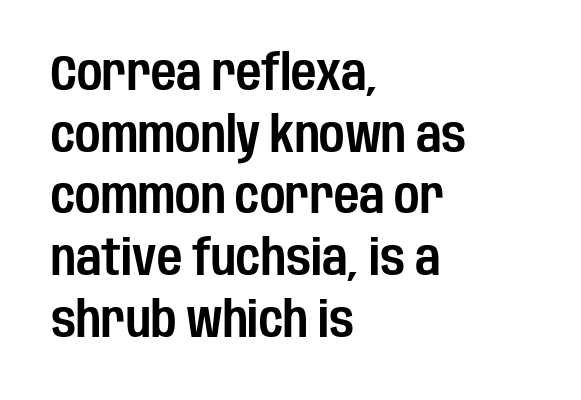
{"serif": "no", "italic": "no", "width": "condensed", "stroke_contrast": "low", "x_height": "large", "monospaced": "no", "underline": "no", "align": "left", "line_spacing": "normal", "line_spacing_ratio": 1.26, "letter_spacing": "normal", "letter_spacing_em": 0.0, "glyph_px": 49}
